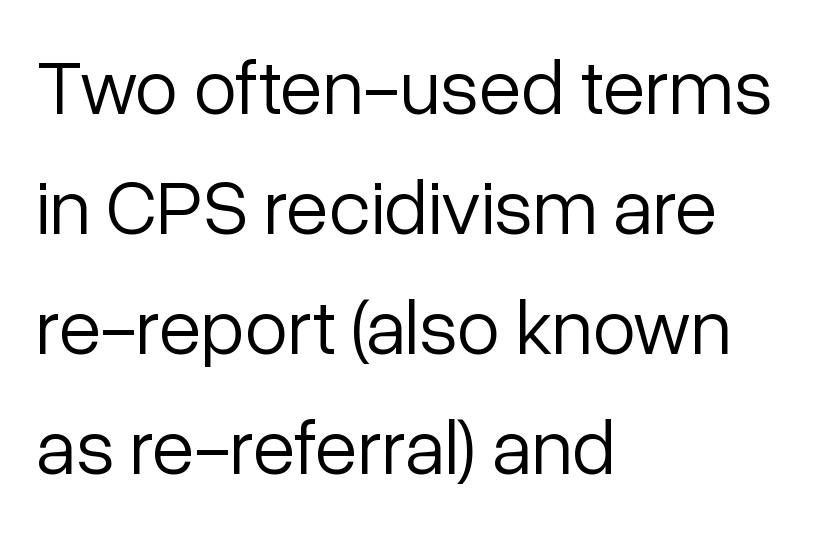
The image shows 78 px light sans-serif type, upright; set left-aligned, normal line spacing (1.54x), normal letter spacing, not underlined; low stroke contrast and a medium x-height.
